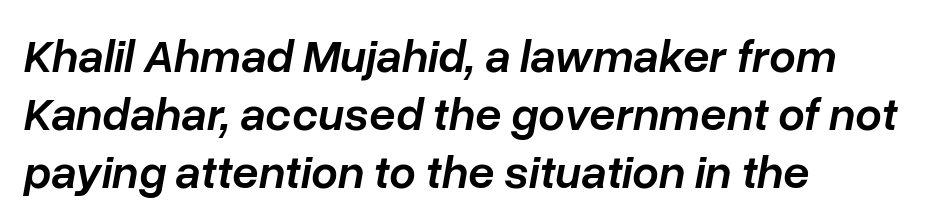
The image shows 47 px semibold type, italic (leaning right); set left-aligned, line spacing 1.23x, normal letter spacing, not underlined; low stroke contrast and a medium x-height.
